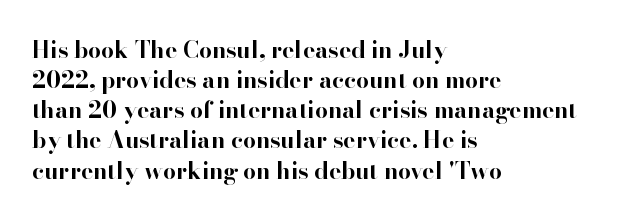
The image shows 23 px bold type, upright; set left-aligned, normal line spacing (1.31x), normal letter spacing, not underlined.
